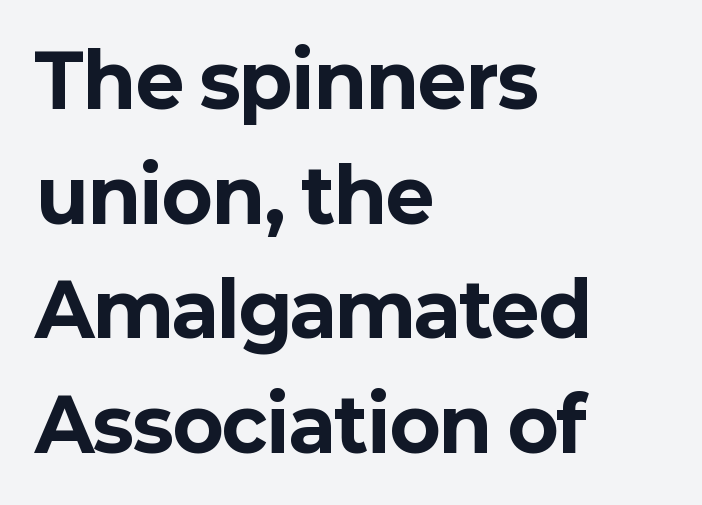
Q: Is the text bold? A: Yes.
Q: Is the text italic (slanted)? A: No, it is upright.
Q: Is the typeface a serif or a sans-serif typeface? A: Sans-serif.
Q: Is the text underlined? A: No.
Q: How is the paragraph aligned? A: Left-aligned.
Q: Is the spacing between letters normal or unusually wide? A: Normal.
Q: Is the spacing between lines tight, normal or loose? A: Normal.
Q: Width (condensed, normal, or wide)? A: Normal.
Q: Stroke contrast? A: Low.
Q: x-height? A: Medium.
Q: Monospaced? A: No.
